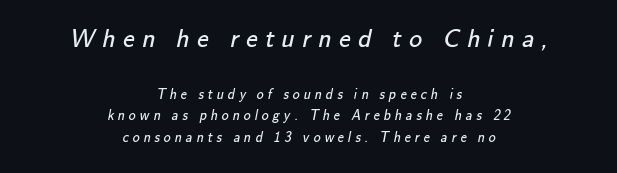
The image shows 26 px text type; set centered, normal line spacing (1.54x), unusually wide letter spacing (+0.28 em), not underlined; the first (top) block is 1.86x larger.
